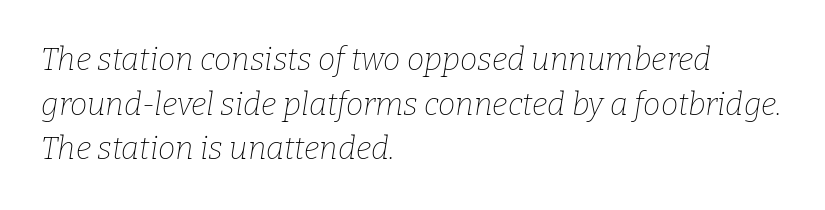
Q: Is the text bold? A: No.
Q: Is the text italic (slanted)? A: Yes, it leans right by about 9 degrees.
Q: Is the typeface a serif or a sans-serif typeface? A: Serif.
Q: Is the text underlined? A: No.
Q: How is the paragraph aligned? A: Left-aligned.
Q: Is the spacing between letters normal or unusually wide? A: Normal.
Q: Is the spacing between lines tight, normal or loose? A: Normal.
Q: Width (condensed, normal, or wide)? A: Normal.
Q: Stroke contrast? A: Low.
Q: x-height? A: Medium.
Q: Monospaced? A: No.
